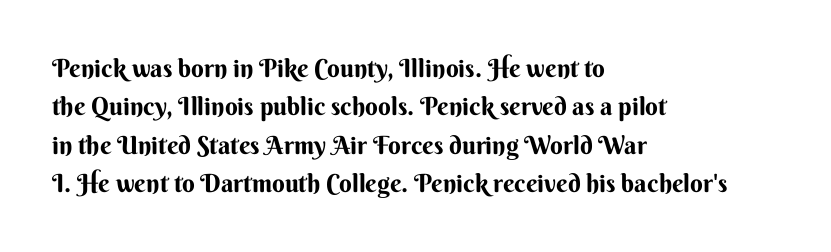
The image shows 25 px bold type, upright; set left-aligned, normal line spacing (1.54x), normal letter spacing, not underlined.
